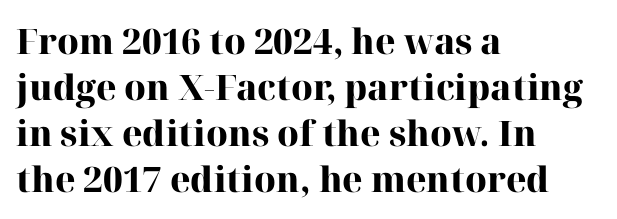
{"serif": "yes", "italic": "no", "bold": "yes", "weight": "heavy", "width": "normal", "stroke_contrast": "high", "x_height": "medium", "monospaced": "no", "underline": "no", "align": "left", "line_spacing": "normal", "line_spacing_ratio": 1.31, "letter_spacing": "normal", "letter_spacing_em": 0.0, "glyph_px": 35}
